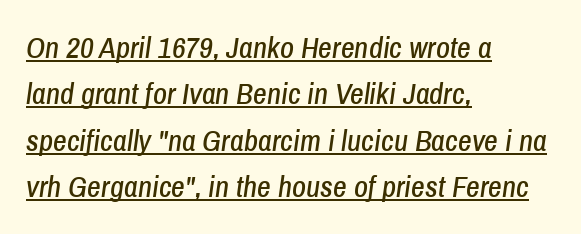
Q: Is the text italic (slanted)? A: Yes, it leans right by about 8 degrees.
Q: Is the text underlined? A: Yes.
Q: How is the paragraph aligned? A: Left-aligned.
Q: Is the spacing between letters normal or unusually wide? A: Normal.
Q: Is the spacing between lines tight, normal or loose? A: Normal.
Q: Width (condensed, normal, or wide)? A: Condensed.
Q: Stroke contrast? A: Low.
Q: x-height? A: Medium.
Q: Monospaced? A: No.
